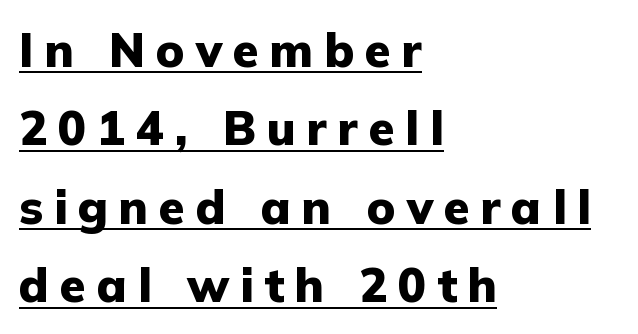
{"serif": "no", "italic": "no", "bold": "yes", "weight": "heavy", "width": "normal", "stroke_contrast": "low", "x_height": "medium", "monospaced": "no", "underline": "yes", "align": "left", "line_spacing": "normal", "line_spacing_ratio": 1.67, "letter_spacing": "wide", "letter_spacing_em": 0.23, "glyph_px": 47}
